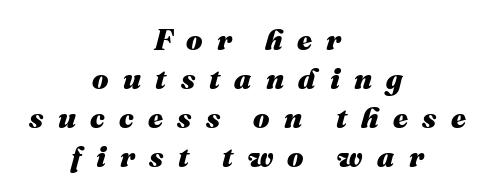
The image shows 29 px heavy type, italic (leaning right); set centered, normal line spacing (1.34x), unusually wide letter spacing (+0.49 em), not underlined; medium stroke contrast and a medium x-height.
